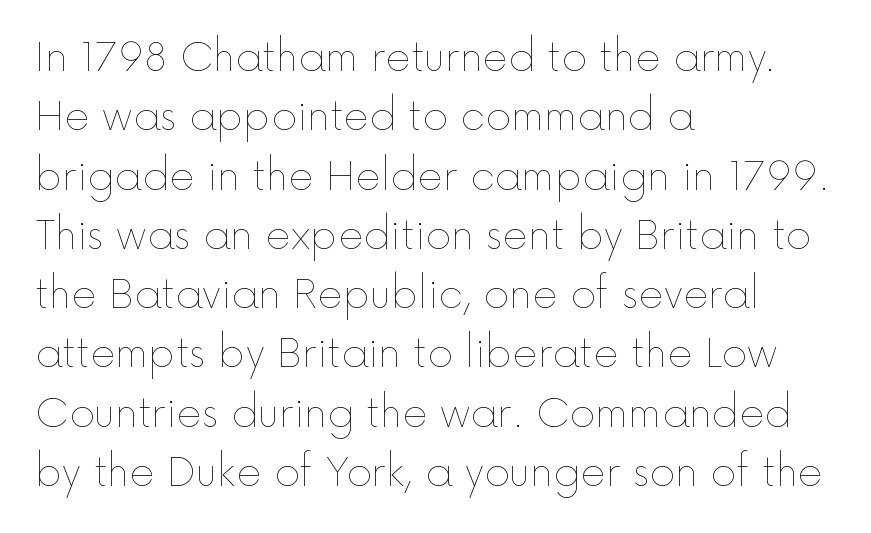
Q: Is the text bold? A: No.
Q: Is the text italic (slanted)? A: No, it is upright.
Q: Is the text underlined? A: No.
Q: How is the paragraph aligned? A: Left-aligned.
Q: Is the spacing between letters normal or unusually wide? A: Normal.
Q: Is the spacing between lines tight, normal or loose? A: Normal.
Q: Width (condensed, normal, or wide)? A: Normal.
Q: x-height? A: Medium.
Q: Monospaced? A: No.
